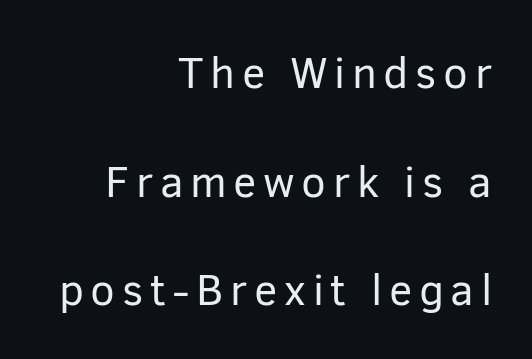
{"serif": "no", "italic": "no", "bold": "no", "weight": "regular", "width": "normal", "stroke_contrast": "low", "x_height": "medium", "monospaced": "no", "underline": "no", "align": "right", "line_spacing": "loose", "line_spacing_ratio": 2.47, "glyph_px": 44}
